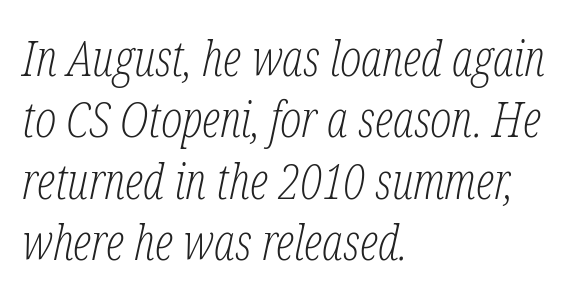
Reading down the block, your eye returns to a fixed left position each line. Glyph-to-glyph distance matches everyday printed text. A typesetter would mark this as italic. Yep, those are serifs on the letters. Bare-footed words on every line. Do the characters align in a grid? No, the font is proportional.
